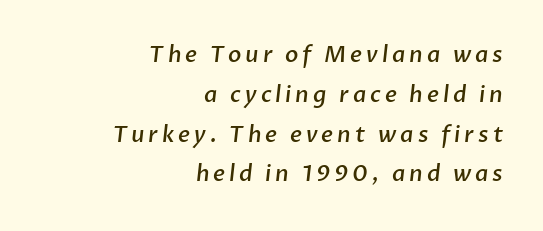
The image shows 22 px text type; set right-aligned, line spacing 1.81x, not underlined.
